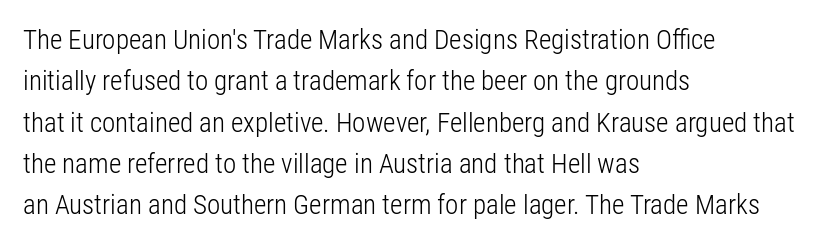
Q: Is the text bold? A: No.
Q: Is the text italic (slanted)? A: No, it is upright.
Q: Is the text underlined? A: No.
Q: How is the paragraph aligned? A: Left-aligned.
Q: Is the spacing between letters normal or unusually wide? A: Normal.
Q: Is the spacing between lines tight, normal or loose? A: Normal.
